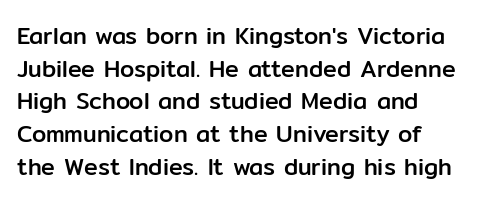
This block has exactly the height ordinary leading produces. Tracking value appears to be zero — textbook default spacing. When letters stand straight like this, we call the style roman or upright. A clean baseline with only descenders dipping below it.
